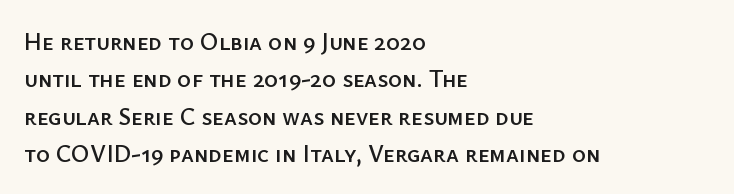
Q: Is the text italic (slanted)? A: No, it is upright.
Q: Is the text underlined? A: No.
Q: How is the paragraph aligned? A: Left-aligned.
Q: Is the spacing between letters normal or unusually wide? A: Normal.
Q: Is the spacing between lines tight, normal or loose? A: Normal.
